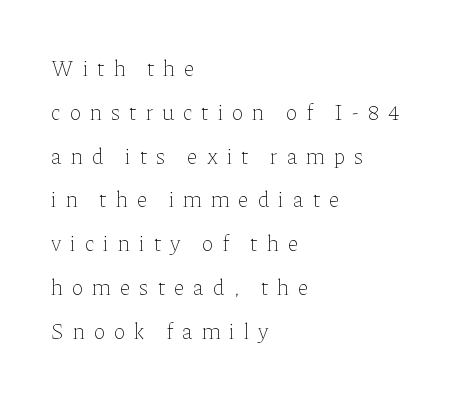
Q: Is the text bold? A: No.
Q: Is the text italic (slanted)? A: No, it is upright.
Q: Is the text underlined? A: No.
Q: How is the paragraph aligned? A: Left-aligned.
Q: Is the spacing between letters normal or unusually wide? A: Unusually wide.
Q: Is the spacing between lines tight, normal or loose? A: Loose.
